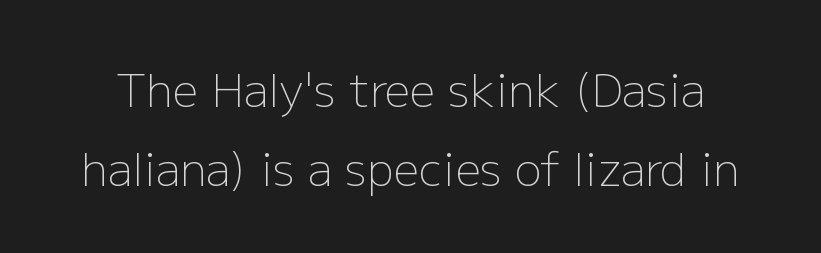
Q: Is the text bold? A: No.
Q: Is the text italic (slanted)? A: No, it is upright.
Q: Is the typeface a serif or a sans-serif typeface? A: Sans-serif.
Q: Is the text underlined? A: No.
Q: Is the spacing between letters normal or unusually wide? A: Normal.
Q: Width (condensed, normal, or wide)? A: Normal.
Q: Stroke contrast? A: Low.
Q: x-height? A: Medium.
Q: Monospaced? A: No.
